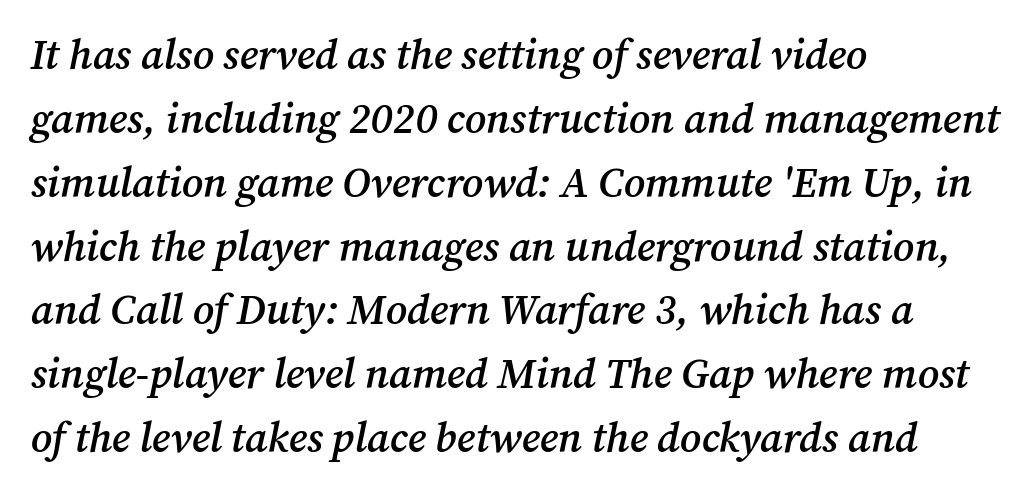
Q: Is the text bold? A: Semi-bold.
Q: Is the text italic (slanted)? A: Yes, it leans right by about 12 degrees.
Q: Is the typeface a serif or a sans-serif typeface? A: Serif.
Q: Is the text underlined? A: No.
Q: How is the paragraph aligned? A: Left-aligned.
Q: Is the spacing between letters normal or unusually wide? A: Normal.
Q: Is the spacing between lines tight, normal or loose? A: Normal.
Q: Width (condensed, normal, or wide)? A: Normal.
Q: Stroke contrast? A: Medium.
Q: x-height? A: Medium.
Q: Monospaced? A: No.
